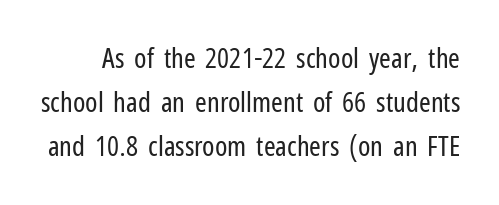
The glyphs in this specimen are sans serif. Leading: standard. You could not count columns in this text — the font is proportionally spaced. Letters rest on an invisible, unmarked baseline.
